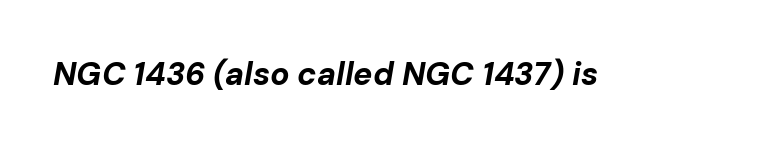
Q: Is the text bold? A: Yes.
Q: Is the text italic (slanted)? A: Yes, it leans right by about 10 degrees.
Q: Is the text underlined? A: No.
Q: Is the spacing between letters normal or unusually wide? A: Normal.
Q: Width (condensed, normal, or wide)? A: Normal.
Q: Stroke contrast? A: Low.
Q: x-height? A: Medium.
Q: Monospaced? A: No.
